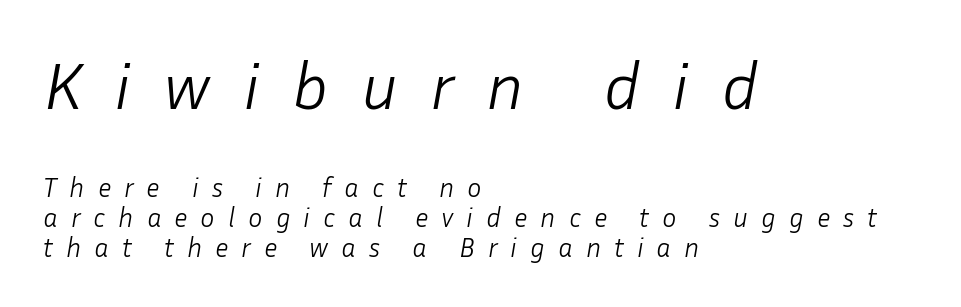
The image shows 67 px light type, italic (leaning right); set left-aligned, tight line spacing (1.1x), unusually wide letter spacing (+0.48 em), not underlined; the first (top) block is 2.48x larger; low stroke contrast and a medium x-height.
